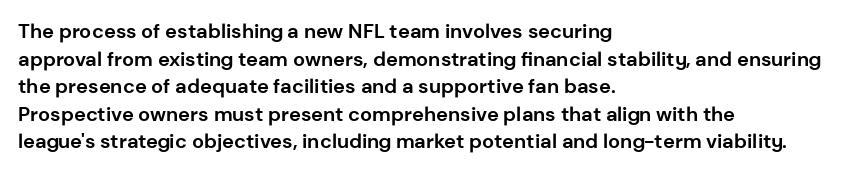
Is the letter spacing exaggerated? No — it looks like the ordinary default. Does the weight exceed regular? Yes, all the way to bold. Layout note: lines flush left. Notice how the stems are strictly vertical — no italics here.
